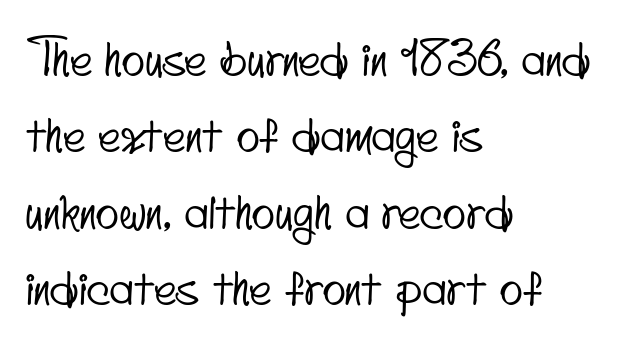
{"serif": "no", "width": "condensed", "stroke_contrast": "low", "x_height": "small", "monospaced": "no", "underline": "no", "align": "left", "line_spacing": "normal", "line_spacing_ratio": 1.59, "letter_spacing": "normal", "letter_spacing_em": 0.0, "glyph_px": 48}
